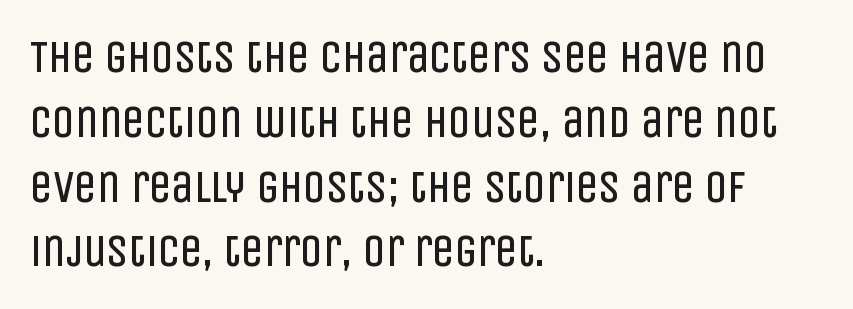
{"serif": "no", "italic": "no", "bold": "no", "weight": "regular", "width": "condensed", "stroke_contrast": "low", "x_height": "large", "monospaced": "no", "underline": "no", "align": "left", "line_spacing": "normal", "line_spacing_ratio": 1.44, "letter_spacing": "normal", "letter_spacing_em": 0.0, "glyph_px": 45}
